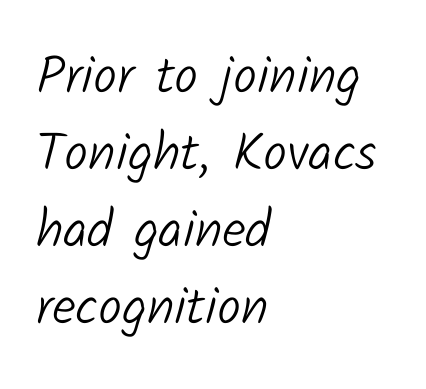
The image shows 53 px light sans-serif type; set left-aligned, normal line spacing (1.45x), normal letter spacing, not underlined; low stroke contrast and a medium x-height.
